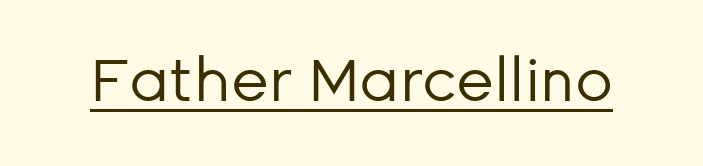
Q: Is the text bold? A: No.
Q: Is the text italic (slanted)? A: No, it is upright.
Q: Is the typeface a serif or a sans-serif typeface? A: Sans-serif.
Q: Is the text underlined? A: Yes.
Q: Is the spacing between letters normal or unusually wide? A: Normal.
Q: Width (condensed, normal, or wide)? A: Normal.
Q: Stroke contrast? A: Low.
Q: x-height? A: Medium.
Q: Monospaced? A: No.
